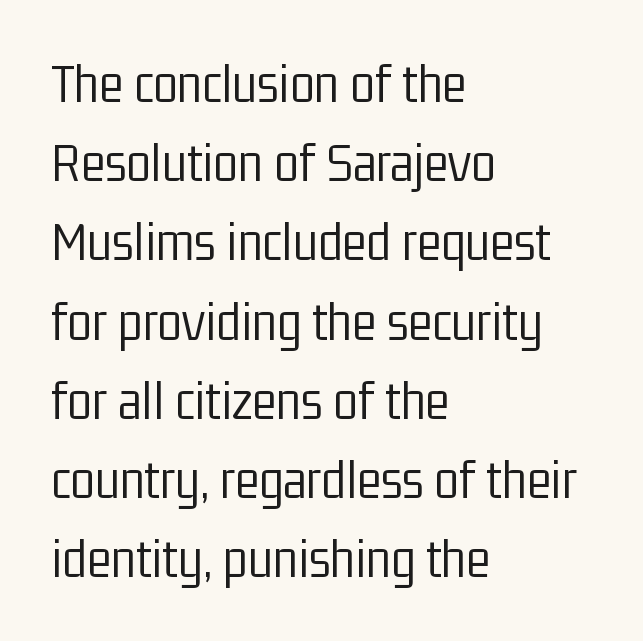
{"serif": "no", "italic": "no", "bold": "no", "weight": "light", "width": "condensed", "stroke_contrast": "low", "x_height": "medium", "monospaced": "no", "underline": "no", "align": "left", "line_spacing": "normal", "line_spacing_ratio": 1.39, "letter_spacing": "normal", "letter_spacing_em": 0.0, "glyph_px": 57}
